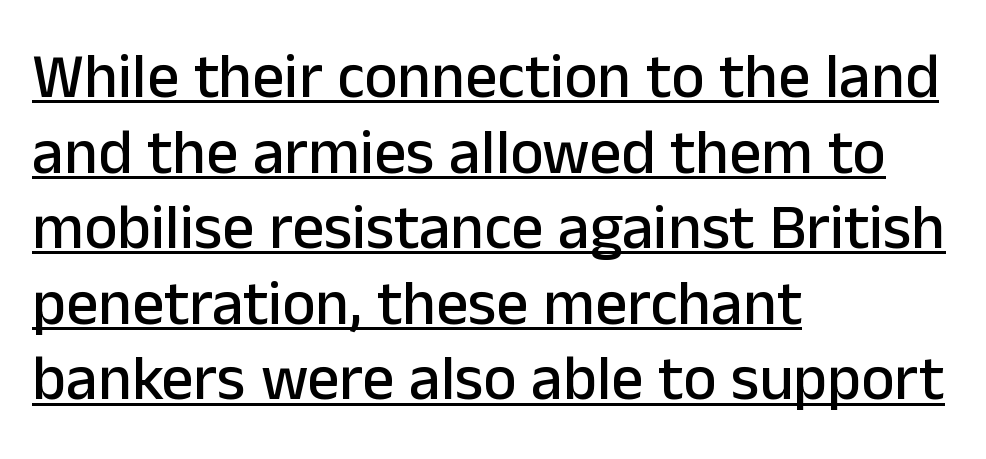
Emphasis is given by a line drawn under the lettering. Standard letterfit; no display-style spreading of the glyphs. To sum up the face: it is a sans, with no serifs. The lines in this sample share a left origin and differ only in where they stop. Quick note: not italic, upright.
